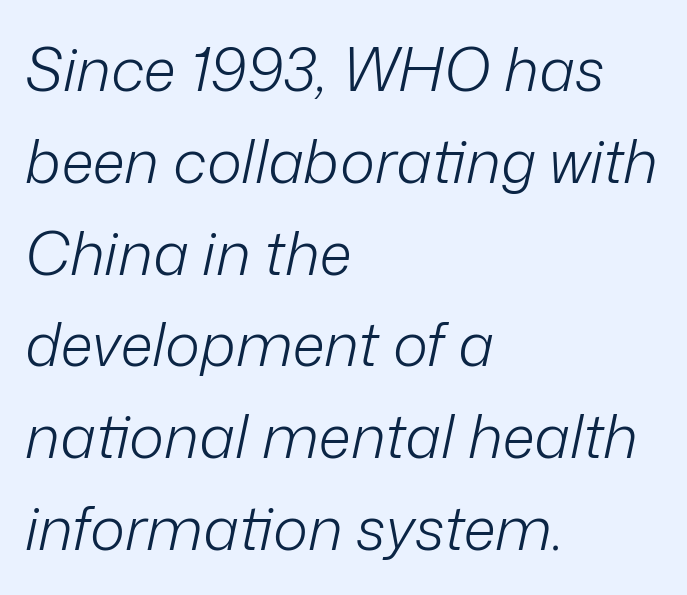
{"italic": "yes", "lean": "right", "slant_degrees": 12, "bold": "no", "weight": "light", "width": "normal", "stroke_contrast": "low", "x_height": "medium", "monospaced": "no", "underline": "no", "align": "left", "line_spacing": "normal", "line_spacing_ratio": 1.53, "letter_spacing": "normal", "letter_spacing_em": 0.0, "glyph_px": 60}
